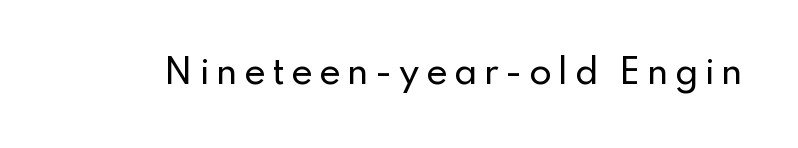
Q: Is the text italic (slanted)? A: No, it is upright.
Q: Is the typeface a serif or a sans-serif typeface? A: Sans-serif.
Q: Is the text underlined? A: No.
Q: Width (condensed, normal, or wide)? A: Normal.
Q: Stroke contrast? A: Low.
Q: x-height? A: Small.
Q: Monospaced? A: No.
